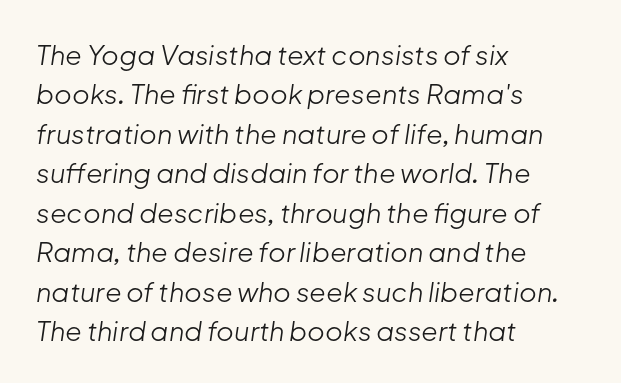
Q: Is the text bold? A: No.
Q: Is the text italic (slanted)? A: Yes, it leans right by about 8 degrees.
Q: Is the text underlined? A: No.
Q: How is the paragraph aligned? A: Left-aligned.
Q: Is the spacing between letters normal or unusually wide? A: Normal.
Q: Is the spacing between lines tight, normal or loose? A: Normal.
